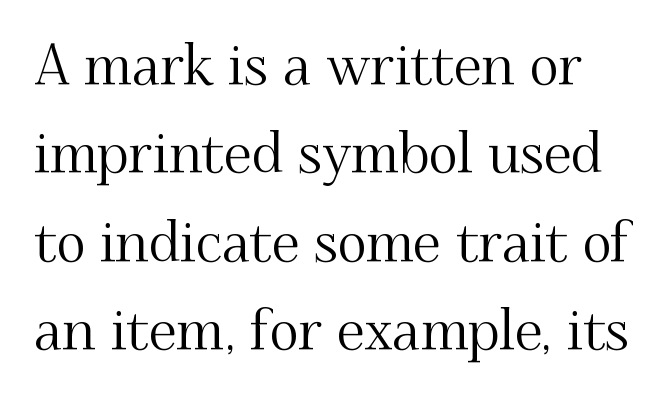
{"serif": "yes", "italic": "no", "width": "normal", "stroke_contrast": "medium", "x_height": "small", "monospaced": "no", "underline": "no", "line_spacing": "normal", "line_spacing_ratio": 1.58, "letter_spacing": "normal", "letter_spacing_em": 0.0, "glyph_px": 56}
